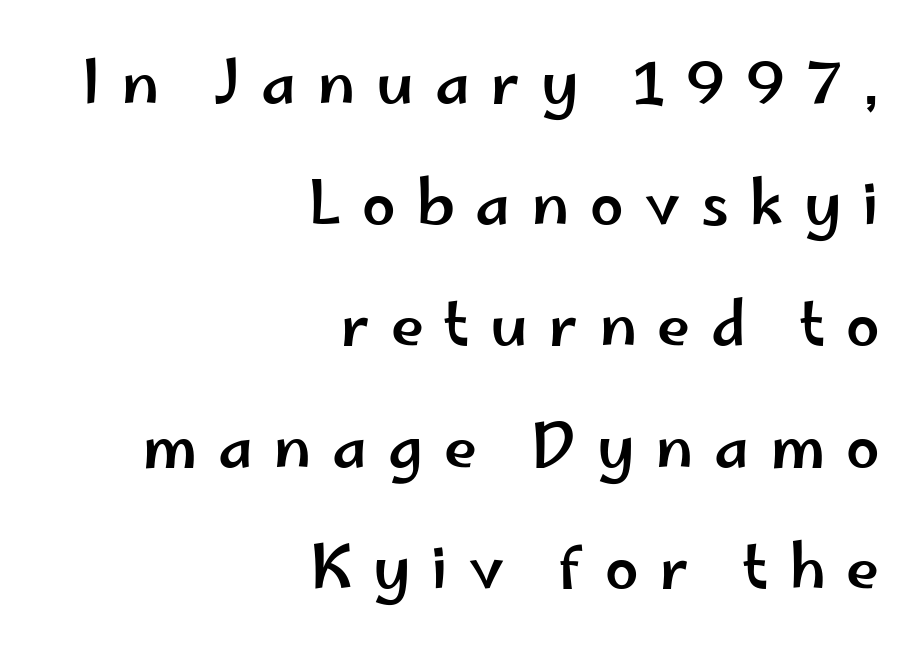
Q: Is the text italic (slanted)? A: No, it is upright.
Q: Is the typeface a serif or a sans-serif typeface? A: Sans-serif.
Q: Is the text underlined? A: No.
Q: How is the paragraph aligned? A: Right-aligned.
Q: Is the spacing between letters normal or unusually wide? A: Unusually wide.
Q: Is the spacing between lines tight, normal or loose? A: Loose.
Q: Width (condensed, normal, or wide)? A: Wide.
Q: Stroke contrast? A: Low.
Q: x-height? A: Small.
Q: Monospaced? A: No.
